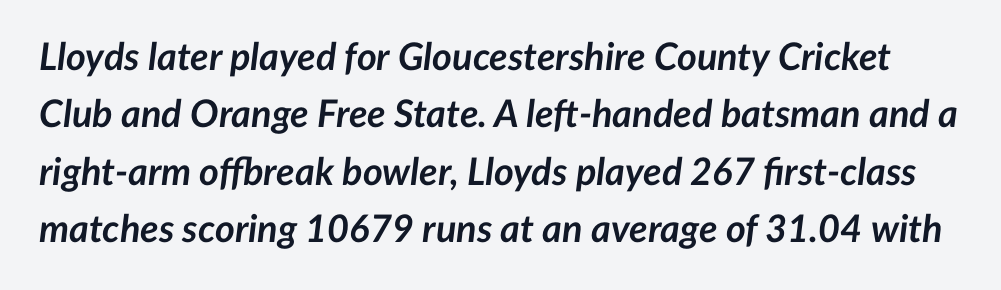
Q: Is the text bold? A: Yes.
Q: Is the text italic (slanted)? A: Yes, it leans right by about 7 degrees.
Q: Is the text underlined? A: No.
Q: Is the spacing between letters normal or unusually wide? A: Normal.
Q: Is the spacing between lines tight, normal or loose? A: Normal.
Q: Width (condensed, normal, or wide)? A: Normal.
Q: Stroke contrast? A: Low.
Q: x-height? A: Medium.
Q: Monospaced? A: No.
